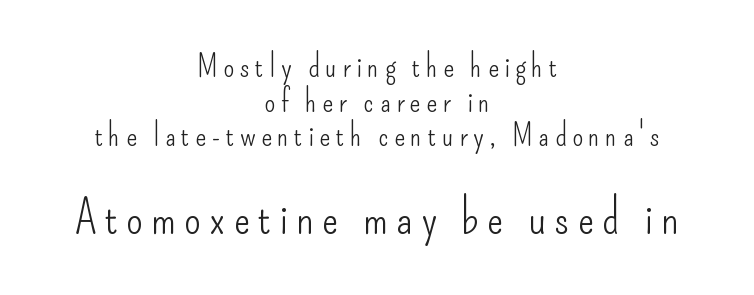
{"serif": "no", "italic": "no", "bold": "no", "weight": "light", "width": "condensed", "stroke_contrast": "low", "x_height": "small", "monospaced": "no", "underline": "no", "align": "center", "line_spacing": "tight", "line_spacing_ratio": 1.08, "larger_block": "second", "size_ratio": 1.5, "glyph_px": 48}
